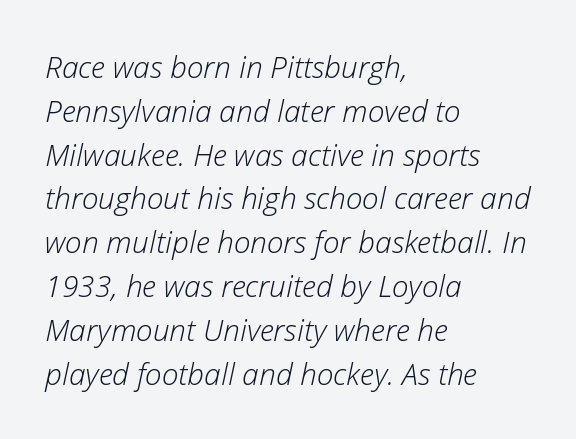
A classic flush-left, rag-right setting is used for this passage. The passage shown stacks its lines at a standard gap. Looks like regular typesetting: each glyph gets only the width it needs. Honestly, the letter spacing is just normal — you wouldn't notice it. The lettering tilts uniformly, giving the passage an italic look. The cut favours lightness, reaching ordinary text weight at its darkest.
